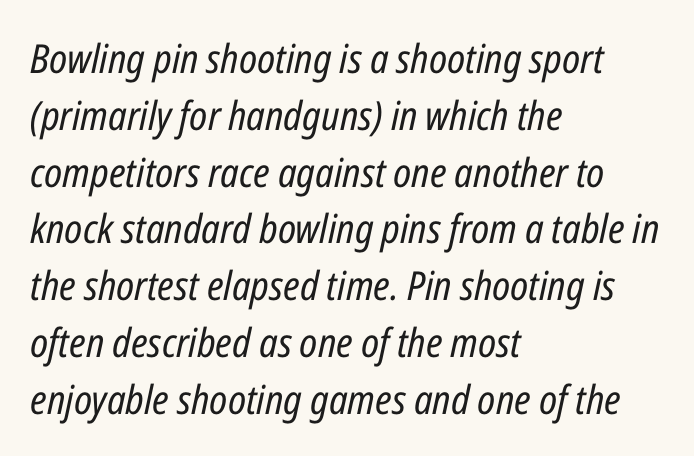
Leftover space on each line is placed entirely after the last word. Leading: standard. Here the designer chose a conventional face with non-uniform glyph widths. Words appear dense and cohesive because spacing is normal. The area under the type is left untouched. Rendered with sloped, italic letterforms.
